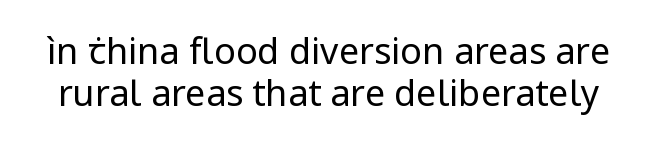
The image shows 36 px regular-weight sans-serif type, upright; set line spacing 1.18x, normal letter spacing, not underlined; low stroke contrast and a medium x-height.
